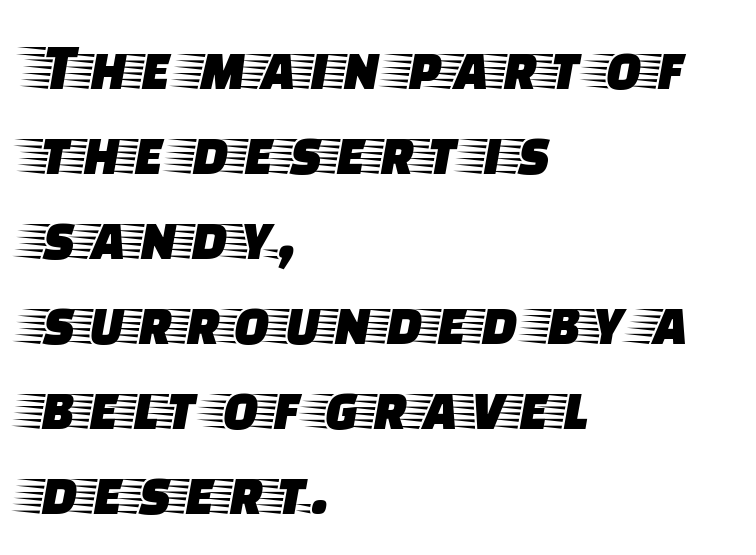
{"serif": "yes", "width": "wide", "stroke_contrast": "low", "x_height": "large", "monospaced": "no", "underline": "no", "align": "left", "line_spacing": "normal", "line_spacing_ratio": 1.27, "letter_spacing": "normal", "letter_spacing_em": 0.0, "glyph_px": 67}
